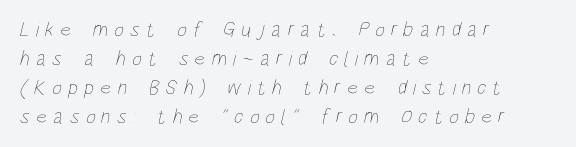
Caption: face not bold, strokes unweighted. Inter-character spacing is expanded well beyond the font's built-in metrics. The compositor pushed each line to the left boundary. Rule under the text: the space is simply empty. Line spacing here is normal.
